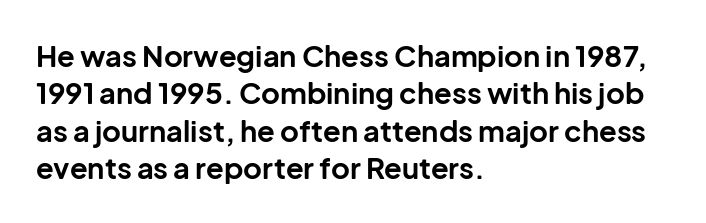
The image shows 29 px bold sans-serif type, upright; set left-aligned, normal line spacing (1.29x), normal letter spacing, not underlined; low stroke contrast and a medium x-height.
